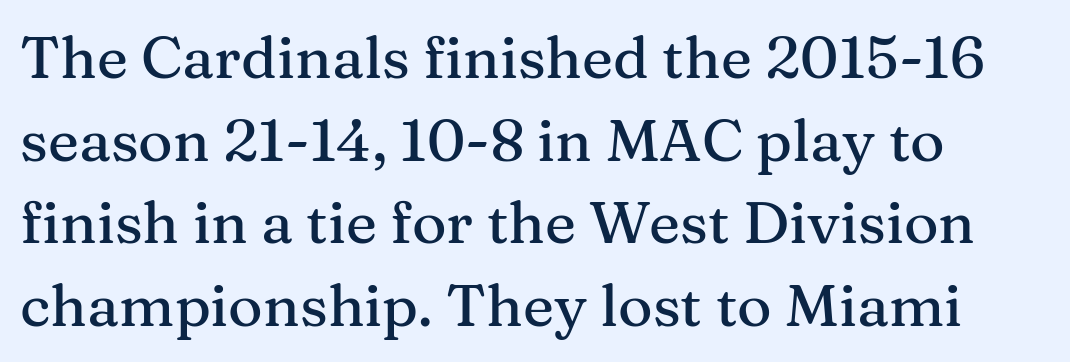
{"serif": "yes", "italic": "no", "width": "normal", "stroke_contrast": "medium", "x_height": "medium", "monospaced": "no", "underline": "no", "align": "left", "line_spacing": "normal", "line_spacing_ratio": 1.4, "letter_spacing": "normal", "letter_spacing_em": 0.0, "glyph_px": 59}
